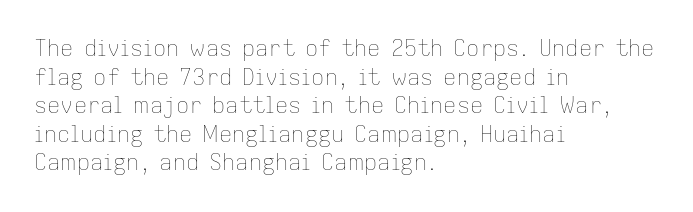
The image shows 22 px text type, upright; set left-aligned, normal line spacing (1.3x), normal letter spacing, not underlined.
